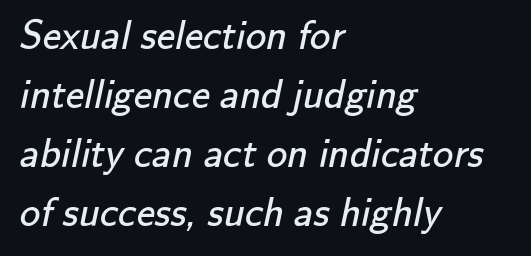
The image shows 41 px regular-weight sans-serif type; set left-aligned, normal line spacing (1.44x), normal letter spacing, not underlined; low stroke contrast and a small x-height.
